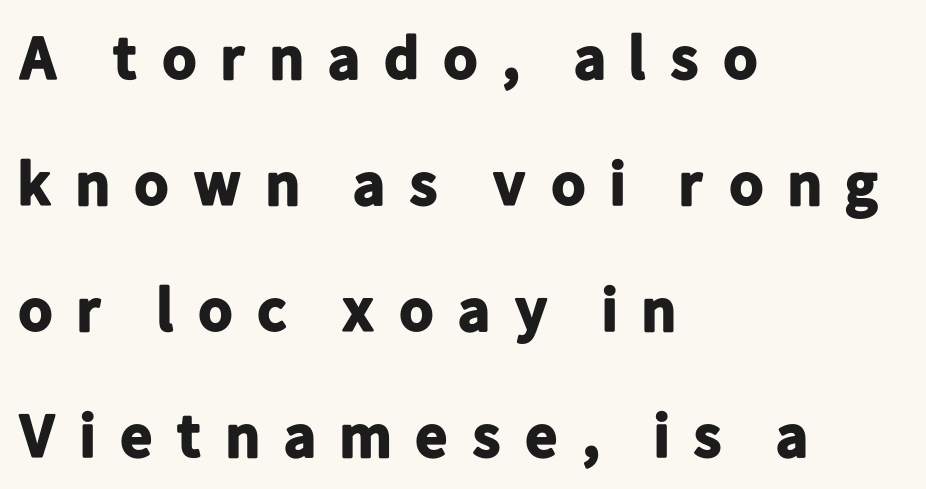
{"serif": "no", "italic": "no", "bold": "yes", "weight": "bold", "width": "normal", "stroke_contrast": "low", "x_height": "medium", "monospaced": "no", "underline": "no", "align": "left", "line_spacing": "loose", "line_spacing_ratio": 2.03, "letter_spacing": "wide", "letter_spacing_em": 0.32, "glyph_px": 62}
